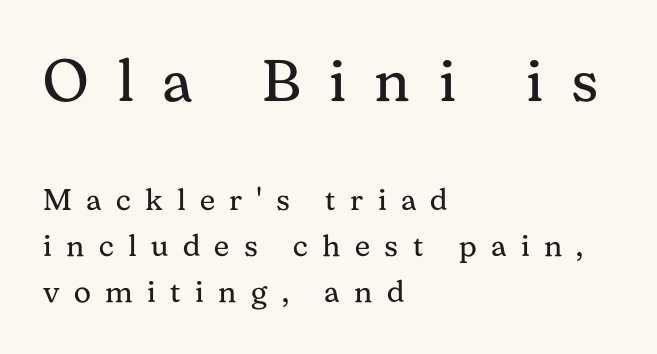
Q: Is the text bold? A: No.
Q: Is the text italic (slanted)? A: No, it is upright.
Q: Is the typeface a serif or a sans-serif typeface? A: Serif.
Q: Is the text underlined? A: No.
Q: How is the paragraph aligned? A: Left-aligned.
Q: Is the spacing between letters normal or unusually wide? A: Unusually wide.
Q: Is the spacing between lines tight, normal or loose? A: Normal.
Q: Which block of text is set in a larger size, the first (top) or the second (bottom)? A: The first (top) one.
Q: Width (condensed, normal, or wide)? A: Normal.
Q: Stroke contrast? A: Medium.
Q: x-height? A: Medium.
Q: Monospaced? A: No.
